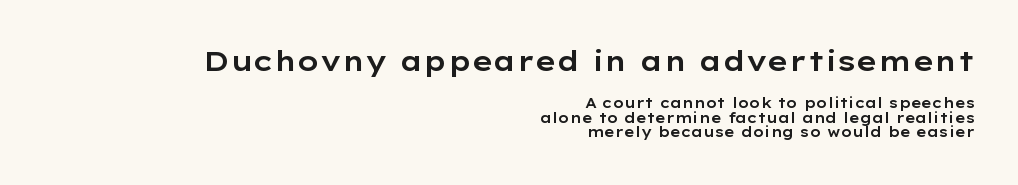
{"serif": "no", "italic": "no", "width": "wide", "stroke_contrast": "low", "x_height": "medium", "monospaced": "no", "underline": "no", "align": "right", "line_spacing": "tight", "line_spacing_ratio": 1.03, "letter_spacing": "normal", "letter_spacing_em": 0.0, "larger_block": "first", "size_ratio": 2.0, "glyph_px": 28}
